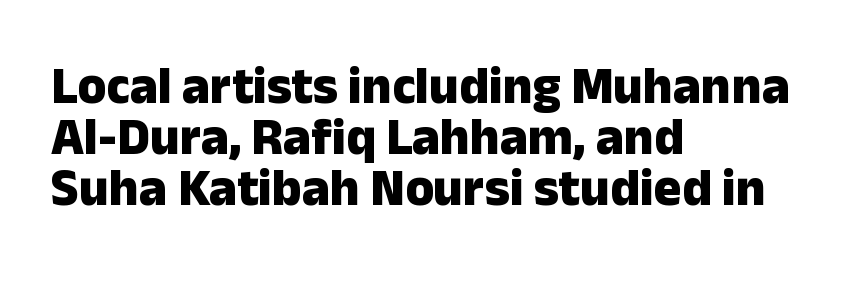
The block of text is dense from top to bottom, with scant space between rows. What weight is shown? A full bold with thick strokes. The type sits square on the baseline with zero lean. Classification — sans serif. This rendering uses left alignment, leaving the right contour irregular. The space beneath each line is pristine and unruled.
